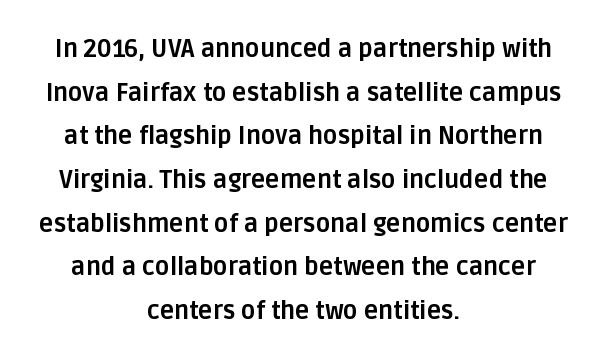
The image shows 24 px bold type, upright; set centered, line spacing 1.82x, normal letter spacing, not underlined.
